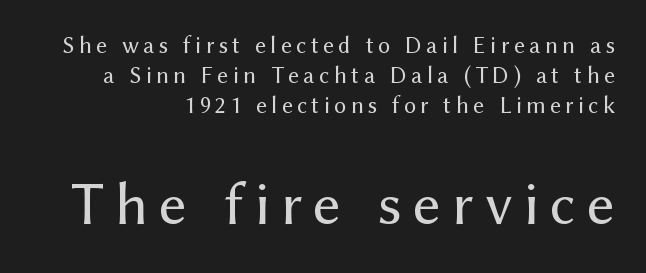
Teacher's note: observe the even right margin — that is flush-right alignment. Which of the two is more prominent by size? The second, at the bottom. Looks like regular typesetting: each glyph gets only the width it needs. Each row of text sits above clean, open space.
